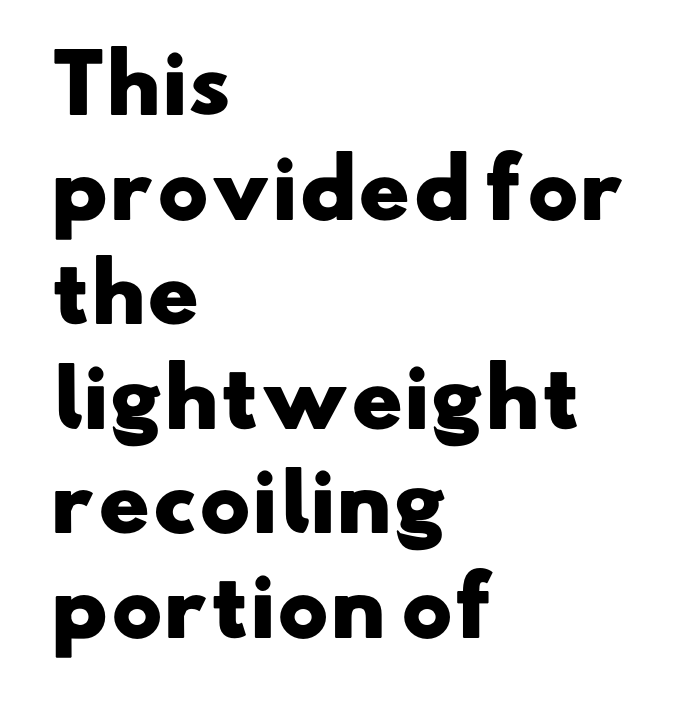
A typesetter would call this leading conventional body-copy spacing. Each letter keeps its own natural width here, so spacing adapts to shape. Tracking here is standard; glyphs follow each other at the usual distance. Serif or sans? Sans — the stroke terminals are bare. Is the type bold? Yes — the strokes are clearly thick and heavy. The string is rendered with underlining switched off.
